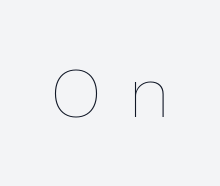
Q: Is the text bold? A: No.
Q: Is the text italic (slanted)? A: No, it is upright.
Q: Is the text underlined? A: No.
Q: Is the spacing between letters normal or unusually wide? A: Unusually wide.
Q: Width (condensed, normal, or wide)? A: Normal.
Q: Stroke contrast? A: Low.
Q: x-height? A: Medium.
Q: Monospaced? A: No.
